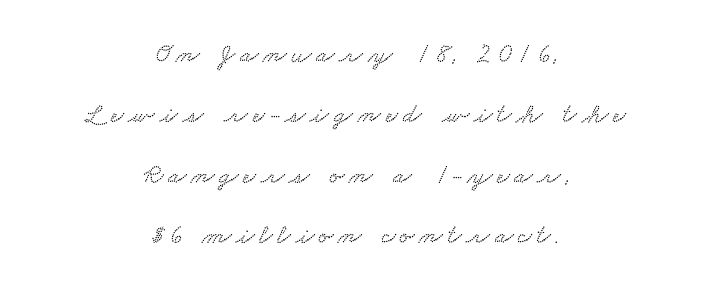
{"underline": "no", "align": "center", "line_spacing": "loose", "line_spacing_ratio": 2.24, "glyph_px": 27}
